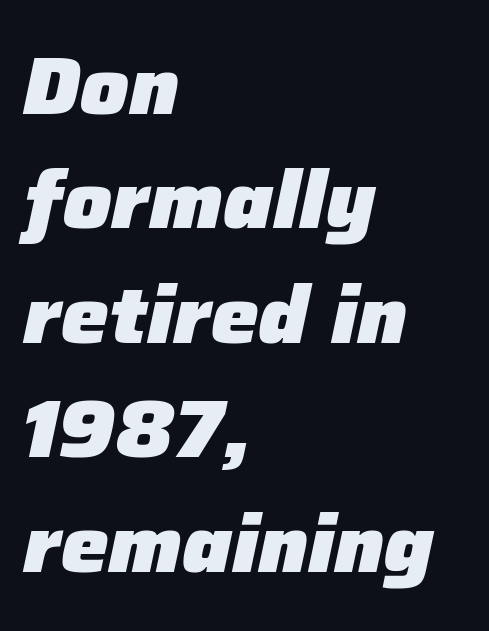
Q: Is the text bold? A: Yes.
Q: Is the text italic (slanted)? A: Yes, it leans right by about 12 degrees.
Q: Is the text underlined? A: No.
Q: How is the paragraph aligned? A: Left-aligned.
Q: Is the spacing between letters normal or unusually wide? A: Normal.
Q: Is the spacing between lines tight, normal or loose? A: Normal.
Q: Width (condensed, normal, or wide)? A: Normal.
Q: Stroke contrast? A: Low.
Q: x-height? A: Medium.
Q: Monospaced? A: No.
